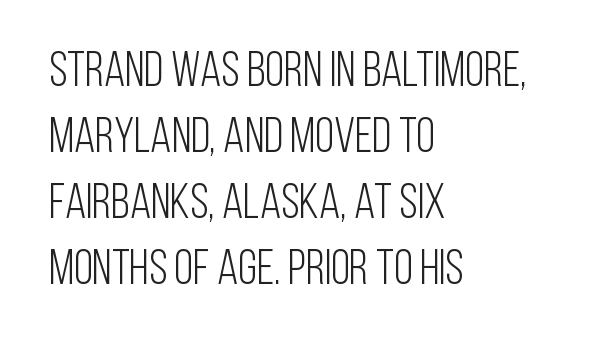
{"serif": "no", "italic": "no", "bold": "no", "weight": "light", "width": "condensed", "stroke_contrast": "low", "x_height": "large", "monospaced": "no", "underline": "no", "align": "left", "line_spacing": "normal", "line_spacing_ratio": 1.35, "letter_spacing": "normal", "letter_spacing_em": 0.0, "glyph_px": 49}
